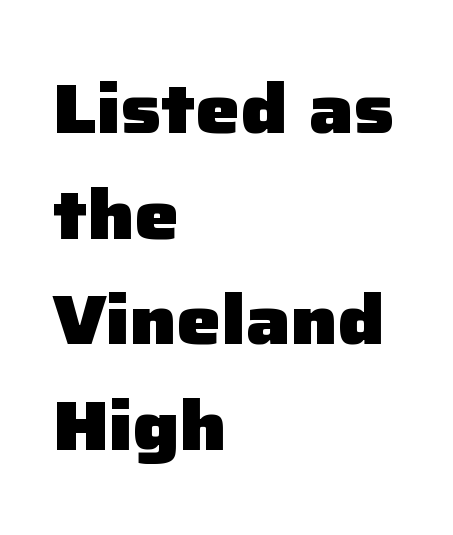
The image shows 70 px heavy sans-serif type, upright; set left-aligned, normal line spacing (1.51x), normal letter spacing, not underlined; low stroke contrast and a medium x-height.
